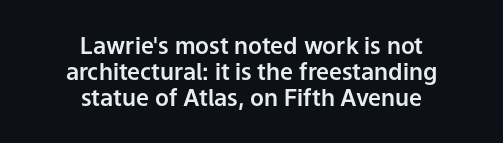
The image shows 23 px text type, upright; set centered, tight line spacing (1.13x), normal letter spacing, not underlined.
